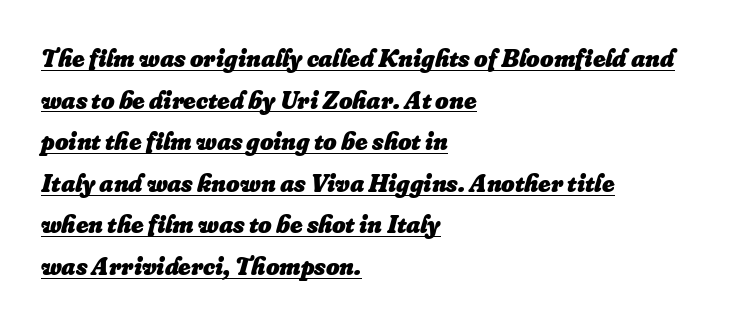
Q: Is the text bold? A: Yes.
Q: Is the text italic (slanted)? A: Yes, it leans right by about 16 degrees.
Q: Is the text underlined? A: Yes.
Q: How is the paragraph aligned? A: Left-aligned.
Q: Is the spacing between letters normal or unusually wide? A: Normal.
Q: Is the spacing between lines tight, normal or loose? A: Normal.
